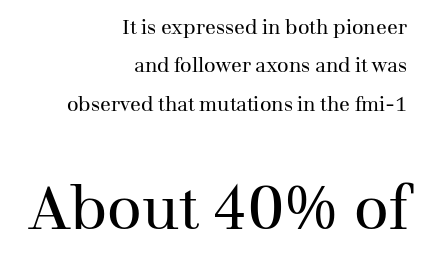
Q: Is the text bold? A: No.
Q: Is the text italic (slanted)? A: No, it is upright.
Q: Is the typeface a serif or a sans-serif typeface? A: Serif.
Q: Is the text underlined? A: No.
Q: How is the paragraph aligned? A: Right-aligned.
Q: Is the spacing between letters normal or unusually wide? A: Normal.
Q: Is the spacing between lines tight, normal or loose? A: Loose.
Q: Which block of text is set in a larger size, the first (top) or the second (bottom)? A: The second (bottom) one.
Q: Width (condensed, normal, or wide)? A: Normal.
Q: Stroke contrast? A: Medium.
Q: x-height? A: Medium.
Q: Monospaced? A: No.
